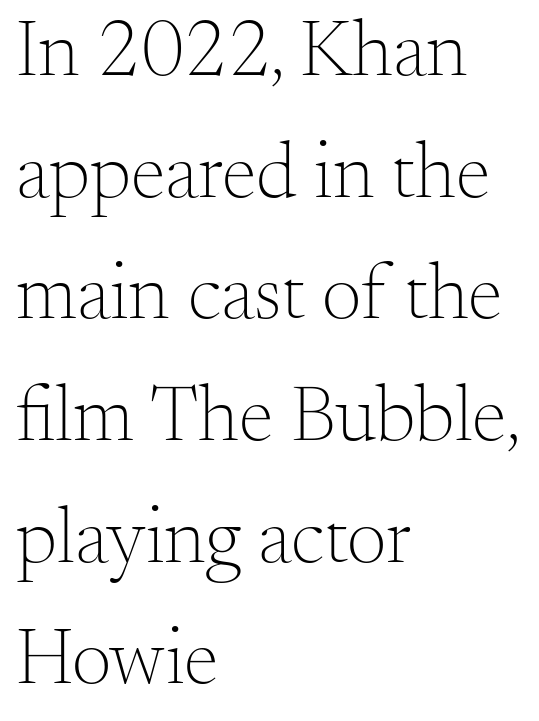
Q: Is the text bold? A: No.
Q: Is the text italic (slanted)? A: No, it is upright.
Q: Is the typeface a serif or a sans-serif typeface? A: Serif.
Q: Is the text underlined? A: No.
Q: How is the paragraph aligned? A: Left-aligned.
Q: Is the spacing between letters normal or unusually wide? A: Normal.
Q: Is the spacing between lines tight, normal or loose? A: Normal.
Q: Width (condensed, normal, or wide)? A: Normal.
Q: Stroke contrast? A: Medium.
Q: x-height? A: Small.
Q: Monospaced? A: No.
